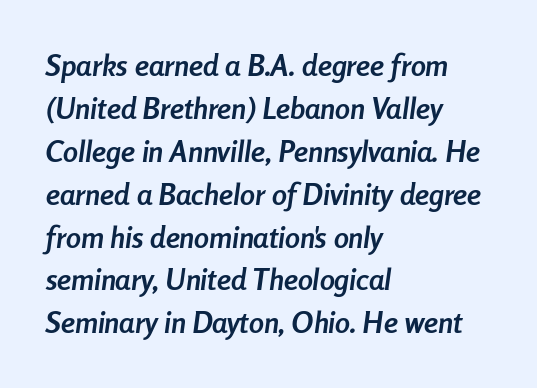
The image shows 30 px semibold, condensed type, italic (leaning right); set left-aligned, normal line spacing (1.43x), normal letter spacing, not underlined; low stroke contrast and a medium x-height.
